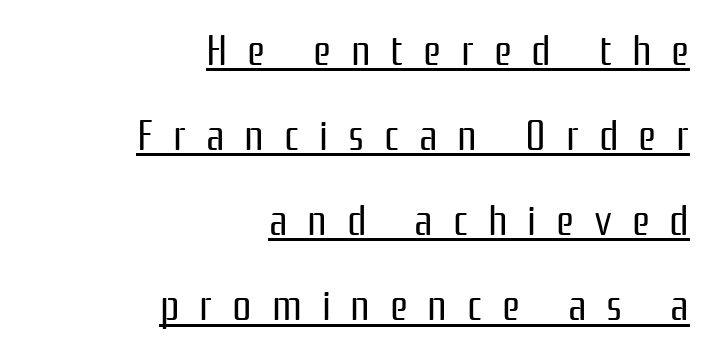
Q: Is the text bold? A: No.
Q: Is the text italic (slanted)? A: No, it is upright.
Q: Is the typeface a serif or a sans-serif typeface? A: Sans-serif.
Q: Is the text underlined? A: Yes.
Q: How is the paragraph aligned? A: Right-aligned.
Q: Is the spacing between letters normal or unusually wide? A: Unusually wide.
Q: Is the spacing between lines tight, normal or loose? A: Loose.
Q: Width (condensed, normal, or wide)? A: Condensed.
Q: Stroke contrast? A: Low.
Q: x-height? A: Medium.
Q: Monospaced? A: No.
